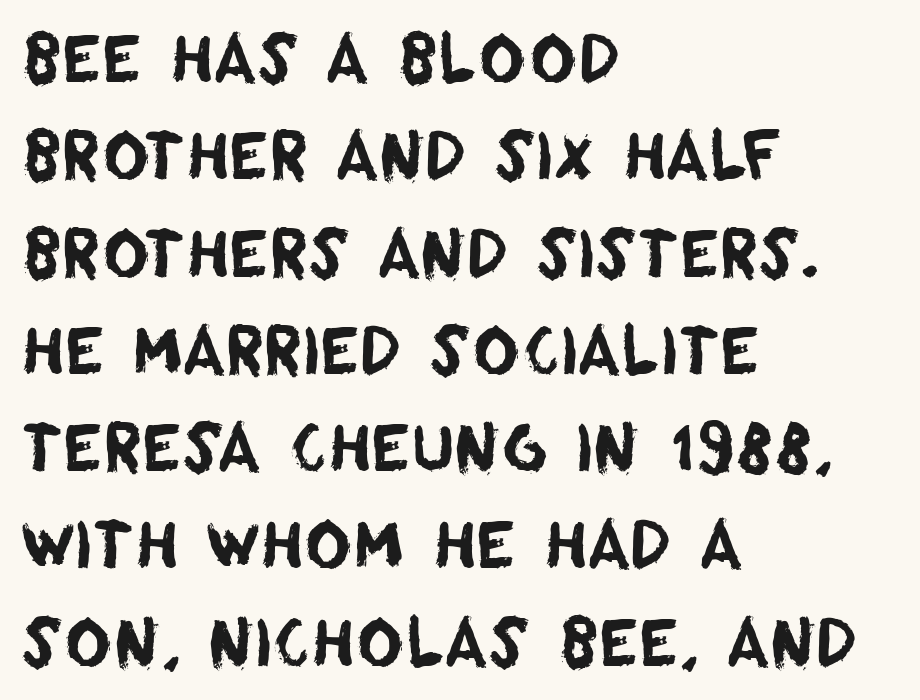
{"serif": "no", "width": "normal", "stroke_contrast": "low", "x_height": "large", "monospaced": "no", "underline": "no", "align": "left", "line_spacing": "normal", "line_spacing_ratio": 1.52, "letter_spacing": "normal", "letter_spacing_em": 0.0, "glyph_px": 64}
